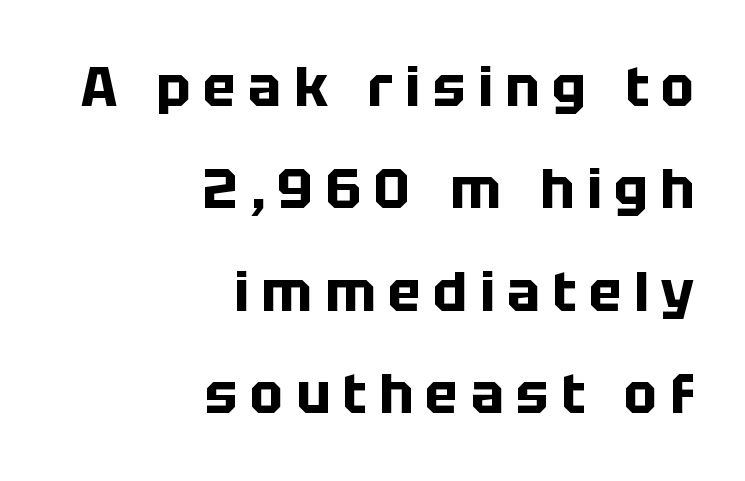
Glance below the letters and you will spot only blank space. A student would call this right alignment; a typographer would say flush right, rag left. Does the weight exceed regular? Yes, all the way to bold. Ascenders rise straight up at ninety degrees. Font category for this specimen: sans-serif.
